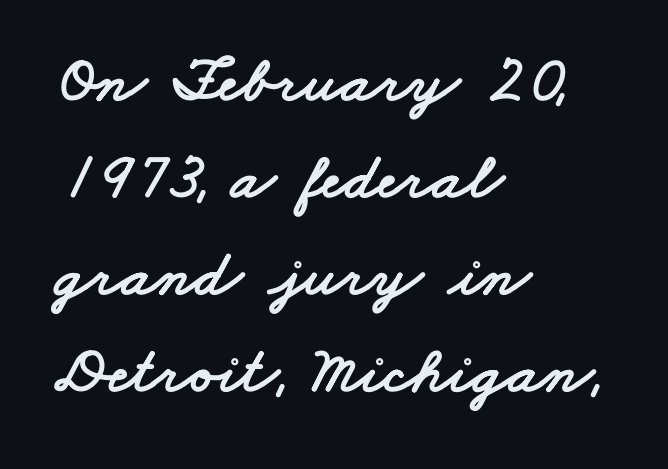
{"serif": "no", "width": "wide", "stroke_contrast": "low", "x_height": "small", "monospaced": "no", "underline": "no", "align": "left", "line_spacing": "normal", "line_spacing_ratio": 1.47, "letter_spacing": "normal", "letter_spacing_em": 0.0, "glyph_px": 66}
